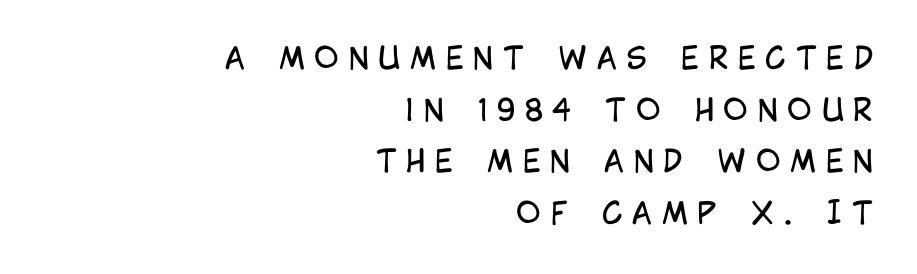
Q: Is the text bold? A: No.
Q: Is the text italic (slanted)? A: No, it is upright.
Q: Is the typeface a serif or a sans-serif typeface? A: Sans-serif.
Q: Is the text underlined? A: No.
Q: How is the paragraph aligned? A: Right-aligned.
Q: Is the spacing between letters normal or unusually wide? A: Unusually wide.
Q: Width (condensed, normal, or wide)? A: Condensed.
Q: Stroke contrast? A: Low.
Q: x-height? A: Large.
Q: Monospaced? A: No.
